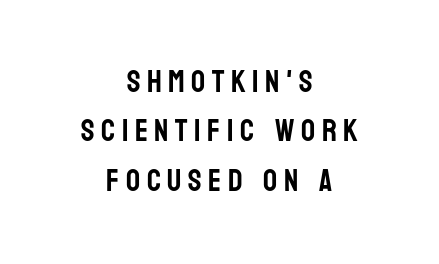
Q: Is the text italic (slanted)? A: No, it is upright.
Q: Is the typeface a serif or a sans-serif typeface? A: Sans-serif.
Q: Is the text underlined? A: No.
Q: How is the paragraph aligned? A: Centered.
Q: Is the spacing between letters normal or unusually wide? A: Unusually wide.
Q: Is the spacing between lines tight, normal or loose? A: Normal.
Q: Width (condensed, normal, or wide)? A: Condensed.
Q: Stroke contrast? A: Low.
Q: x-height? A: Large.
Q: Monospaced? A: No.
